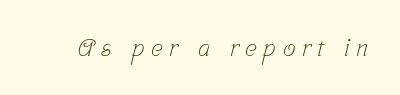
Is the letter spacing exaggerated? Yes — the characters are pushed far apart. No chunkiness to these letters — they're not bold. Any mark beneath the type? The region is blank.
